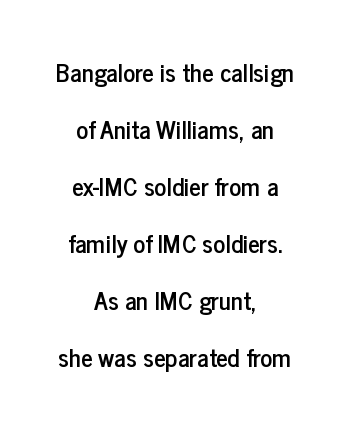
{"italic": "no", "underline": "no", "align": "center", "line_spacing": "loose", "line_spacing_ratio": 2.28, "letter_spacing": "normal", "letter_spacing_em": 0.0, "glyph_px": 25}
